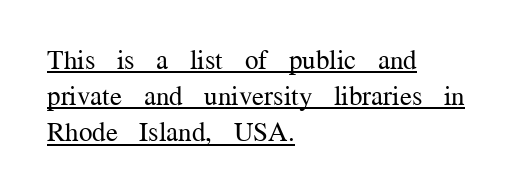
A classic flush-left, rag-right setting is used for this passage. A typographer would call this underscored text. The tracking reads as untouched default to a designer's eye. The typography opts for an upright posture over an oblique one. Stroke thickness stays within the range of a standard reading face or lighter.
